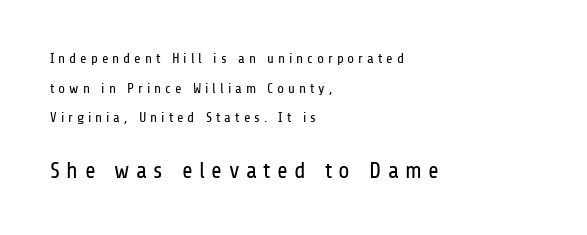
Line beginnings align vertically; line endings do not. A great deal of white space separates one row of letters from the next. The emphasis by scale lands on block number two, below. Tracking here is generous; glyphs stand well apart from one another.
